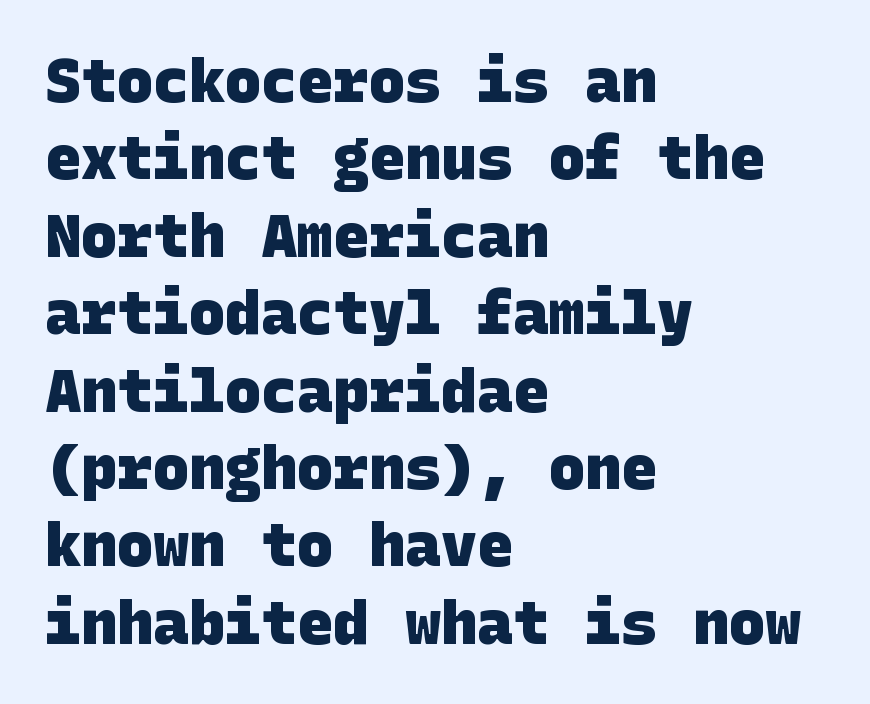
Q: Is the text bold? A: Yes.
Q: Is the typeface a serif or a sans-serif typeface? A: Sans-serif.
Q: Is the text underlined? A: No.
Q: How is the paragraph aligned? A: Left-aligned.
Q: Is the spacing between letters normal or unusually wide? A: Normal.
Q: Is the spacing between lines tight, normal or loose? A: Normal.
Q: Width (condensed, normal, or wide)? A: Normal.
Q: Stroke contrast? A: Low.
Q: x-height? A: Large.
